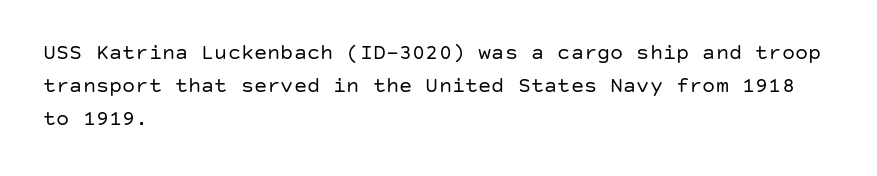
{"italic": "no", "bold": "no", "underline": "no", "align": "left", "line_spacing": "normal", "line_spacing_ratio": 1.51, "letter_spacing": "normal", "letter_spacing_em": 0.0, "glyph_px": 22}
